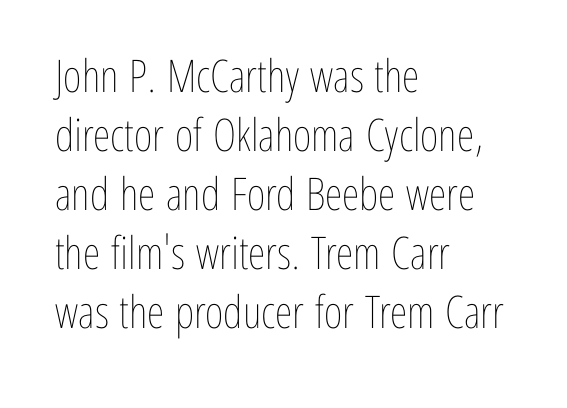
The image shows 45 px thin, condensed type, upright; set left-aligned, normal line spacing (1.31x), normal letter spacing, not underlined; low stroke contrast and a medium x-height.
